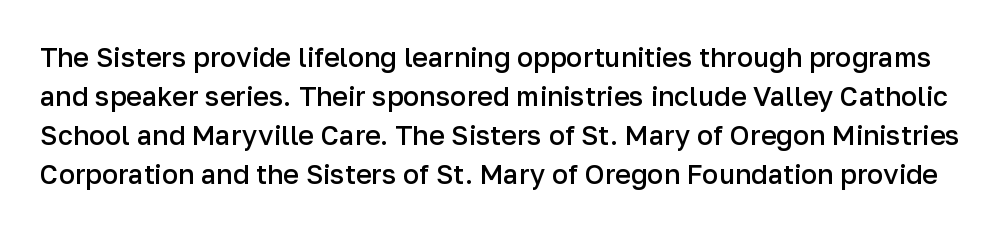
Quick note: not italic, upright. Short note: letters normally spaced. Horizontal bands of white between lines are of average thickness. Glance below the letters and you will spot only blank space. The strokes are fattened partway — semibold, not bold.
